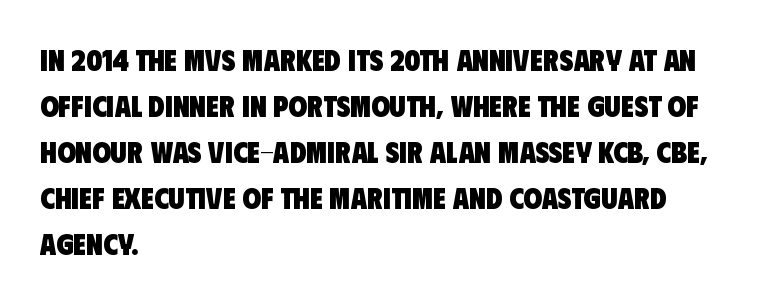
{"serif": "no", "bold": "yes", "weight": "heavy", "width": "condensed", "stroke_contrast": "low", "x_height": "large", "monospaced": "no", "underline": "no", "align": "left", "line_spacing": "normal", "line_spacing_ratio": 1.53, "letter_spacing": "normal", "letter_spacing_em": 0.0, "glyph_px": 30}
